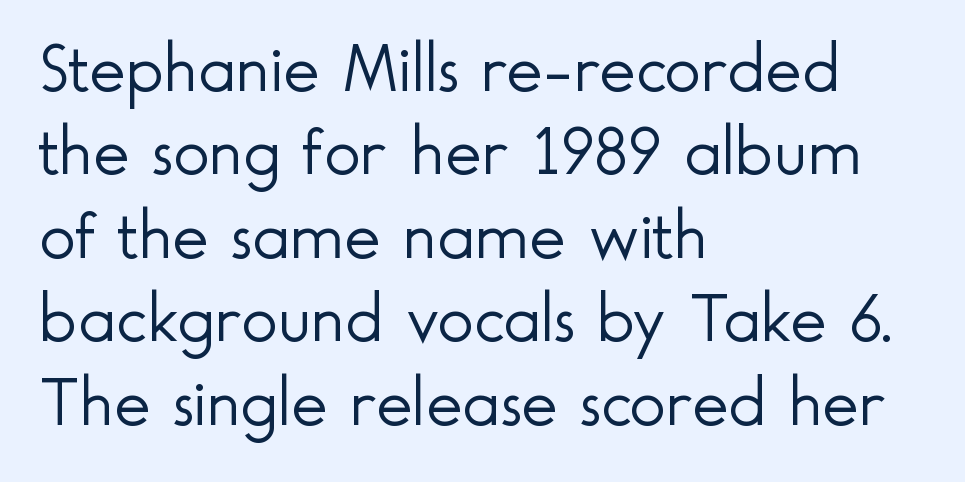
{"serif": "no", "italic": "no", "bold": "no", "weight": "light", "width": "normal", "x_height": "small", "monospaced": "no", "underline": "no", "align": "left", "line_spacing_ratio": 1.21, "letter_spacing": "normal", "letter_spacing_em": 0.0, "glyph_px": 69}
